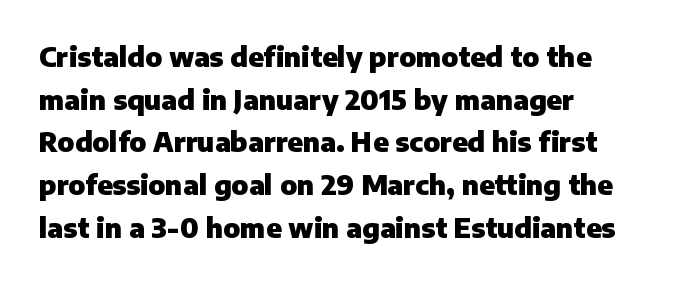
Q: Is the text bold? A: Yes.
Q: Is the text italic (slanted)? A: No, it is upright.
Q: Is the text underlined? A: No.
Q: How is the paragraph aligned? A: Left-aligned.
Q: Is the spacing between letters normal or unusually wide? A: Normal.
Q: Is the spacing between lines tight, normal or loose? A: Normal.
